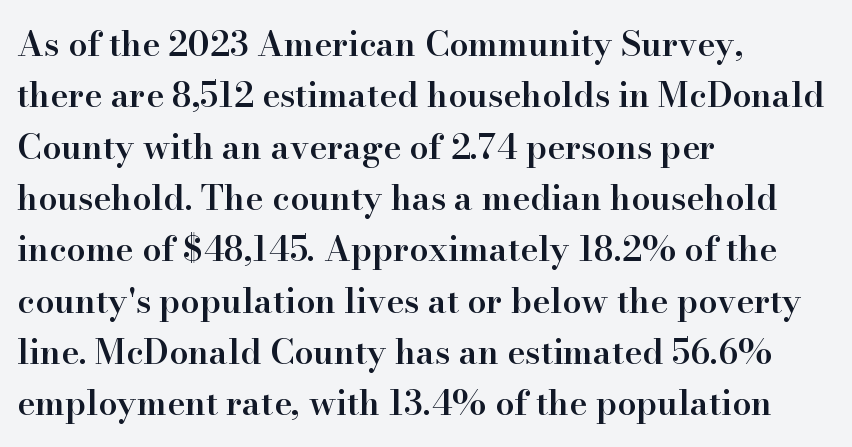
The image shows 34 px semibold serif type, upright; set left-aligned, normal line spacing (1.51x), normal letter spacing, not underlined; high stroke contrast and a small x-height.
